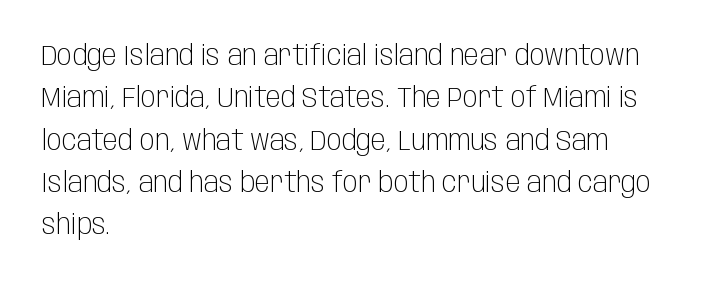
Q: Is the text bold? A: No.
Q: Is the text italic (slanted)? A: No, it is upright.
Q: Is the typeface a serif or a sans-serif typeface? A: Sans-serif.
Q: Is the text underlined? A: No.
Q: How is the paragraph aligned? A: Left-aligned.
Q: Is the spacing between letters normal or unusually wide? A: Normal.
Q: Is the spacing between lines tight, normal or loose? A: Normal.
Q: Width (condensed, normal, or wide)? A: Condensed.
Q: Stroke contrast? A: Low.
Q: x-height? A: Large.
Q: Monospaced? A: No.
